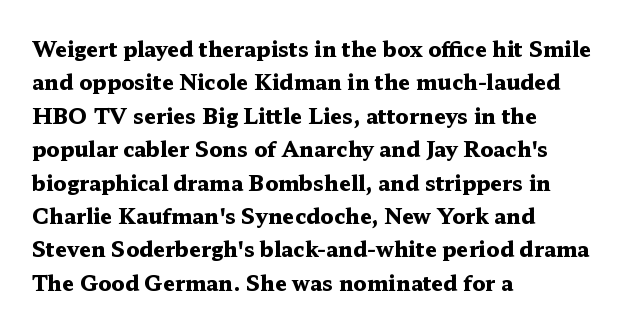
Q: Is the text bold? A: Yes.
Q: Is the text italic (slanted)? A: No, it is upright.
Q: Is the text underlined? A: No.
Q: How is the paragraph aligned? A: Left-aligned.
Q: Is the spacing between letters normal or unusually wide? A: Normal.
Q: Is the spacing between lines tight, normal or loose? A: Normal.
